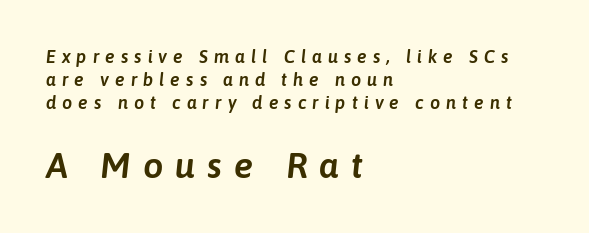
The image shows 36 px text type, italic (leaning right); set left-aligned, normal line spacing (1.29x), unusually wide letter spacing (+0.33 em), not underlined; the second (bottom) block is 2.0x larger; low stroke contrast and a medium x-height.
